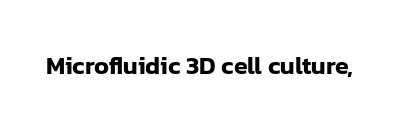
The image shows 25 px text type, upright; set normal letter spacing, not underlined.
